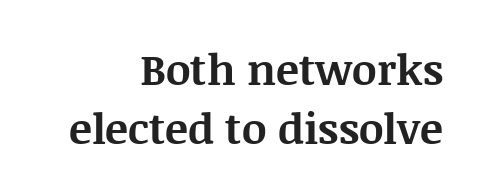
{"serif": "yes", "italic": "no", "bold": "yes", "weight": "bold", "width": "normal", "stroke_contrast": "medium", "x_height": "large", "monospaced": "no", "underline": "no", "align": "right", "line_spacing": "normal", "line_spacing_ratio": 1.37, "letter_spacing": "normal", "letter_spacing_em": 0.0, "glyph_px": 43}
